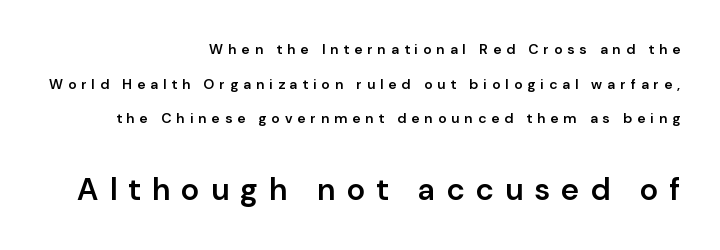
{"serif": "no", "italic": "no", "bold": "semi", "weight": "semibold", "width": "normal", "stroke_contrast": "low", "x_height": "medium", "monospaced": "no", "underline": "no", "align": "right", "line_spacing": "loose", "line_spacing_ratio": 2.47, "letter_spacing": "wide", "letter_spacing_em": 0.36, "larger_block": "second", "size_ratio": 2.21, "glyph_px": 31}
